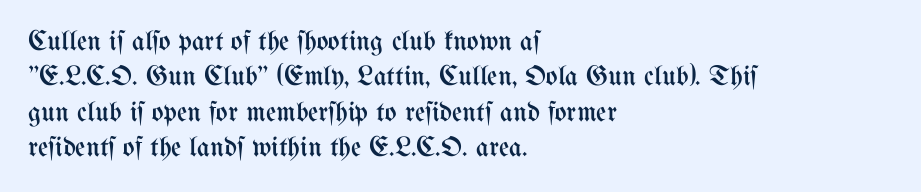
{"italic": "no", "bold": "no", "weight": "regular", "width": "condensed", "stroke_contrast": "medium", "x_height": "medium", "monospaced": "no", "underline": "no", "align": "left", "line_spacing": "normal", "line_spacing_ratio": 1.26, "letter_spacing": "normal", "letter_spacing_em": 0.0, "glyph_px": 28}
